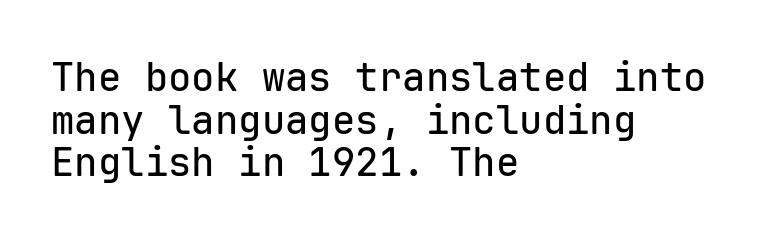
Q: Is the text italic (slanted)? A: No, it is upright.
Q: Is the typeface a serif or a sans-serif typeface? A: Sans-serif.
Q: Is the text underlined? A: No.
Q: How is the paragraph aligned? A: Left-aligned.
Q: Is the spacing between letters normal or unusually wide? A: Normal.
Q: Is the spacing between lines tight, normal or loose? A: Tight.
Q: Width (condensed, normal, or wide)? A: Normal.
Q: Stroke contrast? A: Low.
Q: x-height? A: Medium.
Q: Monospaced? A: Yes.
